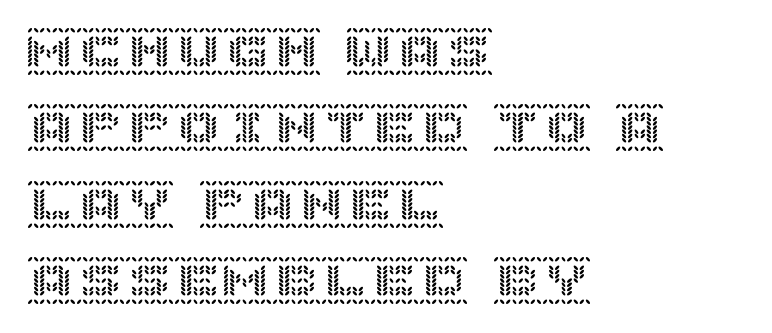
Rule under the text: the space is simply empty. A typesetter would mark this as roman, not italic. Summary of vertical rhythm: regular, with standard interline spacing. Layout note: lines flush left.
